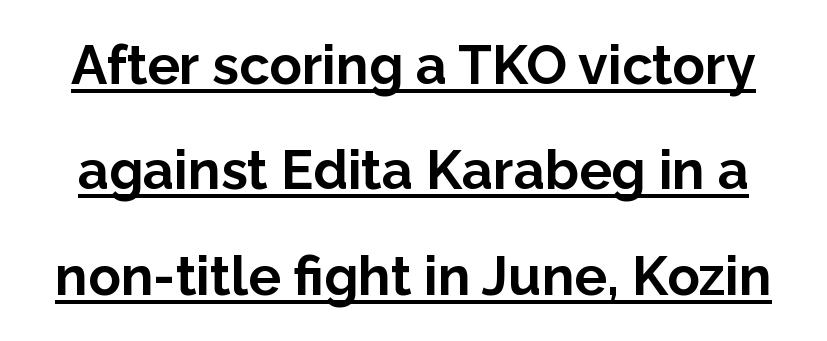
Set as a true bold cut, around the 700 mark. Does the lettering tilt? It doesn't — this is upright. Standard letterfit; no display-style spreading of the glyphs. The rendering shows plain stroke endings on the letterforms — a sans-serif design. Rows of type keep a wide berth in the vertical direction.
